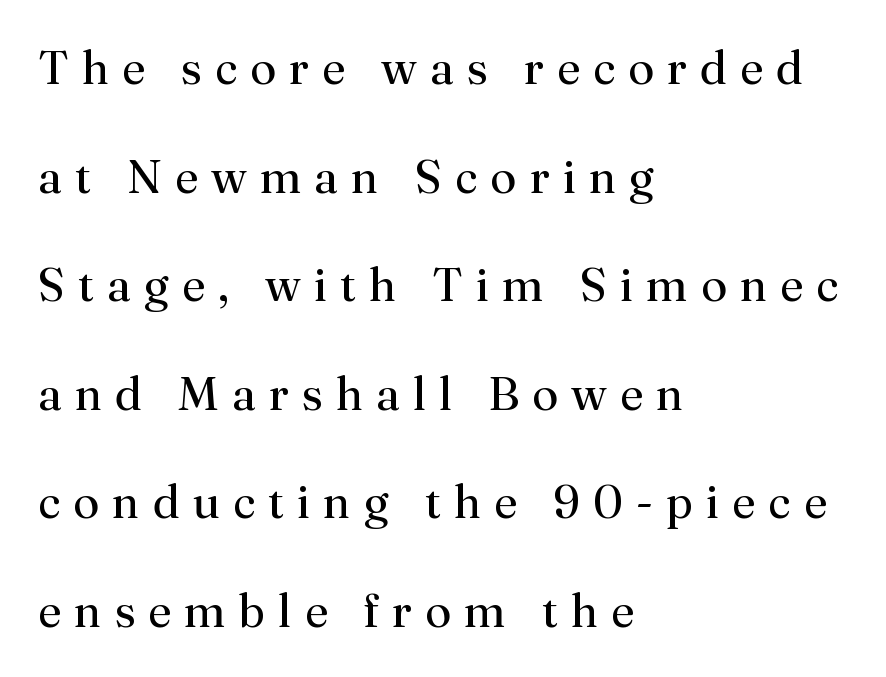
The font's upright variant was chosen for this text. The rendering uses a large line-height, opening up the rows. Spacing between characters has been opened up far beyond the box default. The specimen omits any rule beneath the text block's lines. This rendering uses left alignment, leaving the right contour irregular. Note the varied advance widths — an 'i' is clearly narrower than an 'm'.
